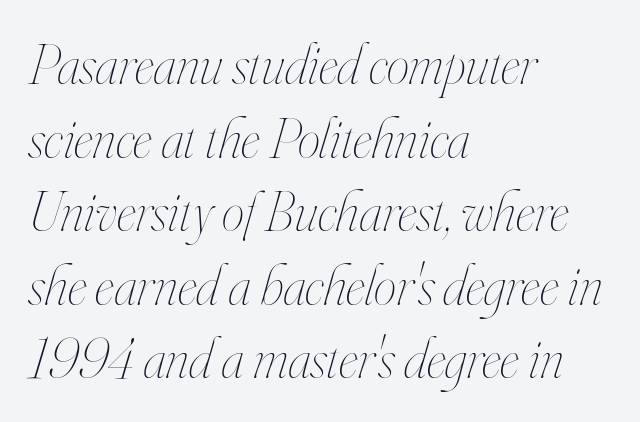
The image shows 57 px thin, condensed type, italic (leaning right); set left-aligned, normal line spacing (1.29x), normal letter spacing, not underlined; high stroke contrast and a small x-height.
